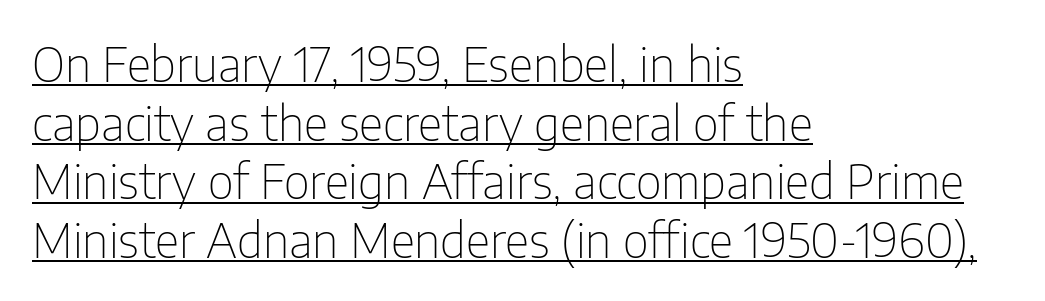
The image shows 48 px thin, condensed sans-serif type, upright; set left-aligned, line spacing 1.22x, normal letter spacing, underlined; low stroke contrast and a medium x-height.
